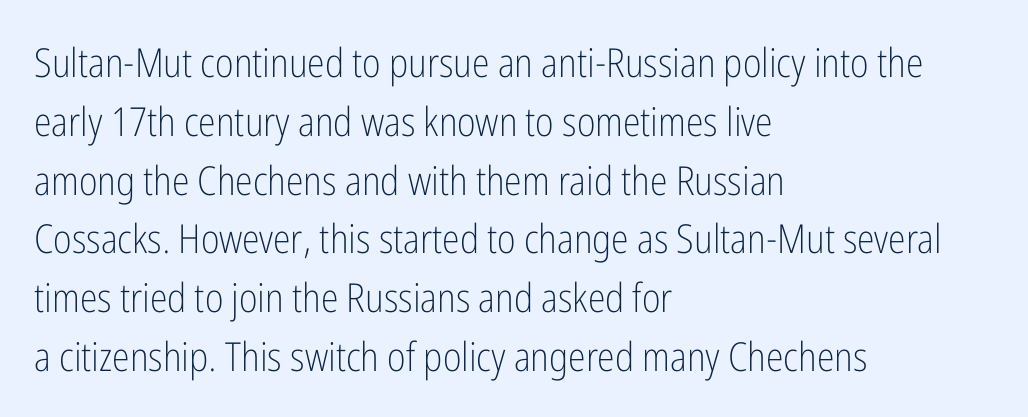
{"serif": "no", "italic": "no", "bold": "no", "weight": "light", "width": "condensed", "stroke_contrast": "low", "x_height": "medium", "monospaced": "no", "underline": "no", "align": "left", "line_spacing": "normal", "line_spacing_ratio": 1.47, "letter_spacing": "normal", "letter_spacing_em": 0.0, "glyph_px": 40}
